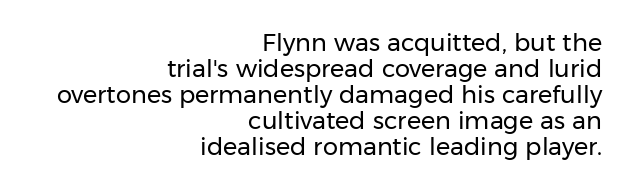
{"italic": "no", "bold": "no", "underline": "no", "align": "right", "line_spacing": "tight", "line_spacing_ratio": 1.08, "letter_spacing": "normal", "letter_spacing_em": 0.0, "glyph_px": 24}
